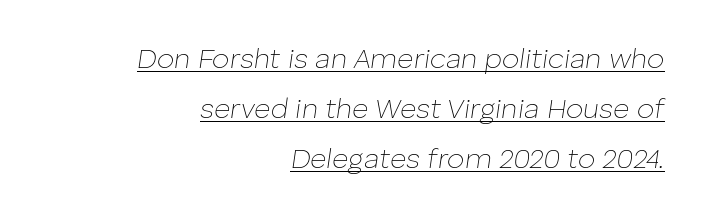
The image shows 28 px thin type, italic (leaning right); set right-aligned, line spacing 1.79x, normal letter spacing, underlined; low stroke contrast and a medium x-height.
